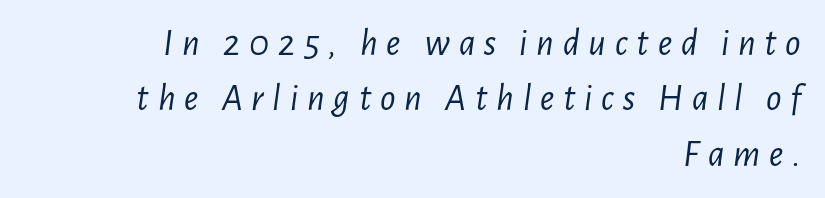
Interline gaps are of average width in this sample. Observe the lean: these are italic letterforms. Check under the words: just untouched page. Think of a printed novel: that variable character pitch is what you see here. These lines have a slow, spaced-out rhythm from letter to letter. Stems here are at most as thick as an everyday book face.
